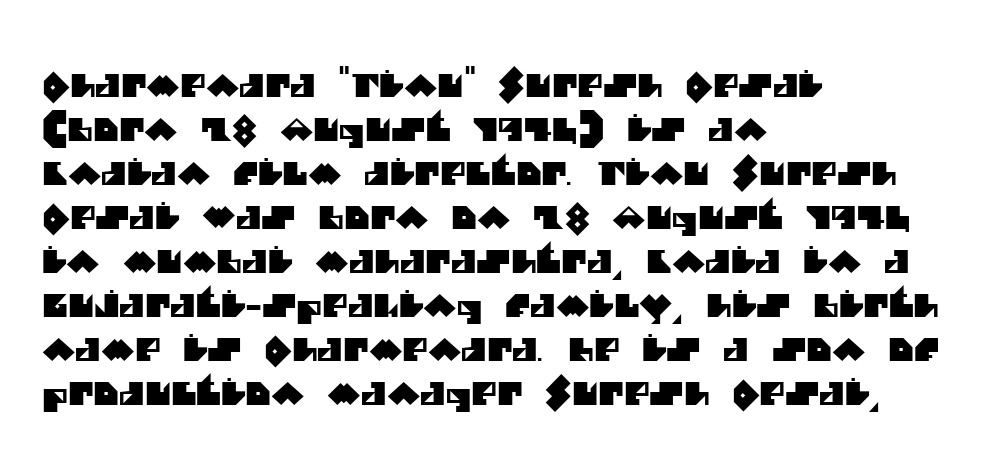
{"serif": "no", "width": "normal", "stroke_contrast": "medium", "x_height": "large", "monospaced": "no", "underline": "no", "align": "left", "line_spacing": "normal", "line_spacing_ratio": 1.42, "letter_spacing": "normal", "letter_spacing_em": 0.0, "glyph_px": 31}
